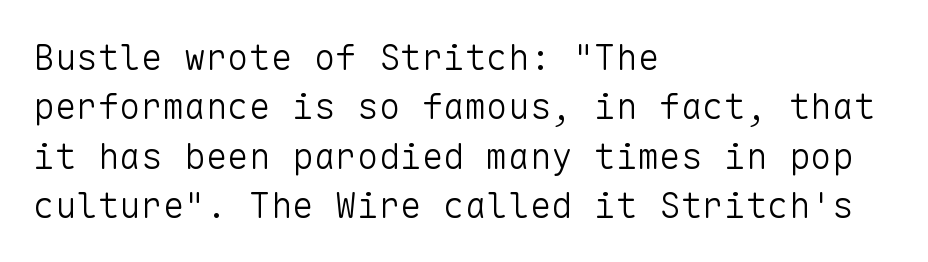
Q: Is the text bold? A: No.
Q: Is the text italic (slanted)? A: No, it is upright.
Q: Is the typeface a serif or a sans-serif typeface? A: Sans-serif.
Q: Is the text underlined? A: No.
Q: How is the paragraph aligned? A: Left-aligned.
Q: Is the spacing between letters normal or unusually wide? A: Normal.
Q: Is the spacing between lines tight, normal or loose? A: Normal.
Q: Width (condensed, normal, or wide)? A: Normal.
Q: Stroke contrast? A: Low.
Q: x-height? A: Medium.
Q: Monospaced? A: Yes.
